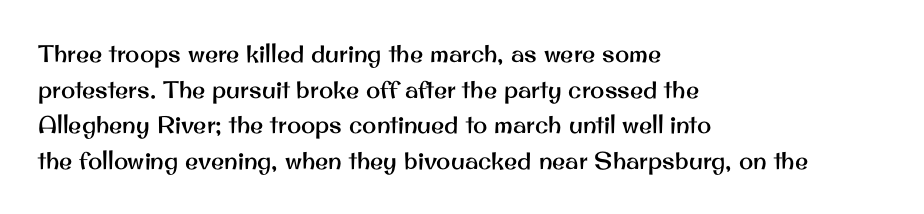
The image shows 24 px text type, upright; set left-aligned, normal line spacing (1.48x), normal letter spacing, not underlined.
